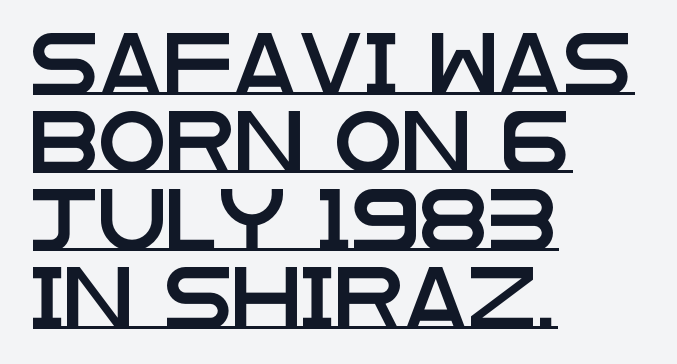
The image shows 62 px wide sans-serif type, upright; set left-aligned, normal line spacing (1.26x), normal letter spacing, underlined; low stroke contrast and a large x-height.
